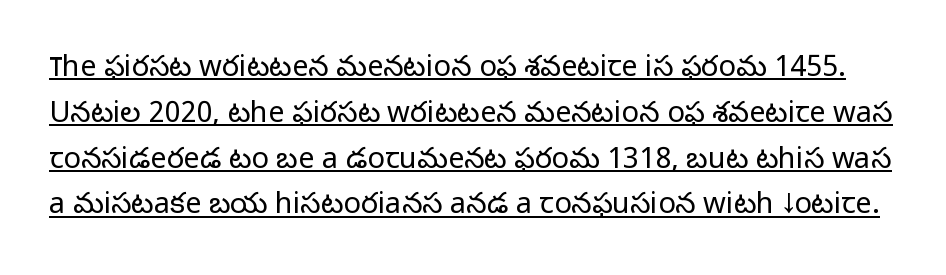
The image shows 29 px light sans-serif type, upright; set normal line spacing (1.58x), normal letter spacing, underlined; low stroke contrast and a medium x-height.
